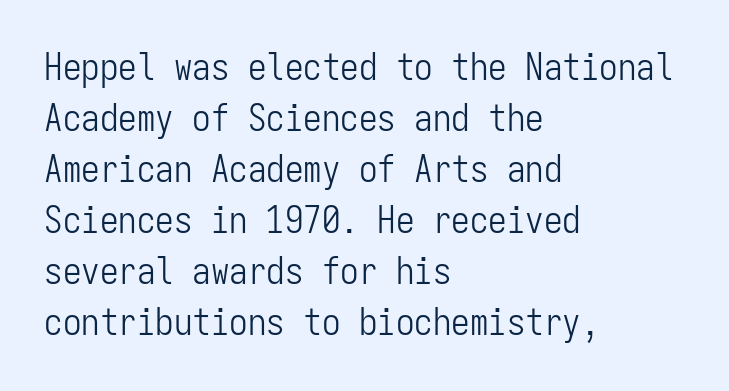
{"serif": "no", "italic": "no", "bold": "no", "weight": "light", "width": "condensed", "stroke_contrast": "low", "x_height": "medium", "monospaced": "yes", "underline": "no", "align": "left", "line_spacing": "normal", "line_spacing_ratio": 1.38, "letter_spacing": "normal", "letter_spacing_em": 0.0, "glyph_px": 37}
